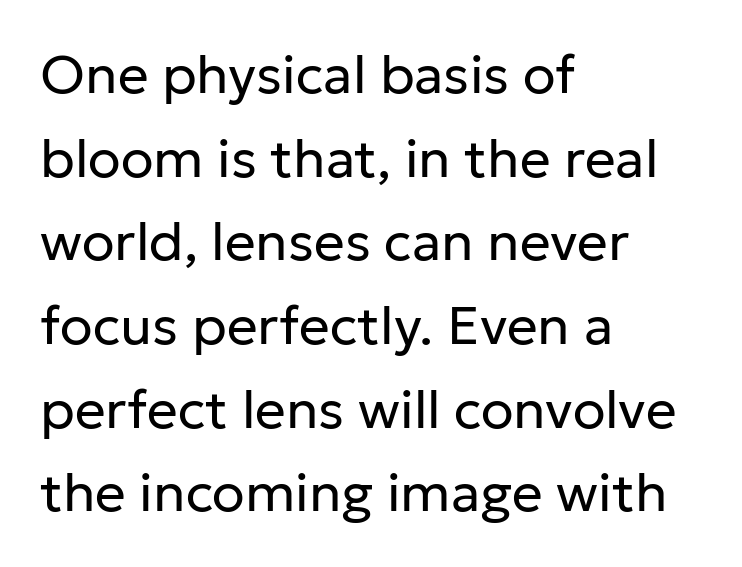
{"serif": "no", "italic": "no", "bold": "no", "weight": "regular", "width": "normal", "stroke_contrast": "low", "x_height": "medium", "monospaced": "no", "underline": "no", "align": "left", "line_spacing": "normal", "line_spacing_ratio": 1.55, "letter_spacing": "normal", "letter_spacing_em": 0.0, "glyph_px": 54}
